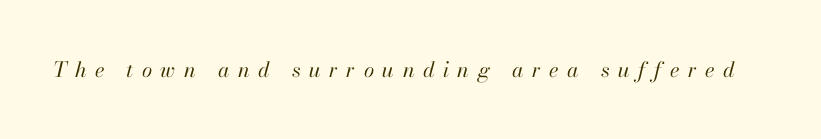
The image shows 21 px text type, italic (leaning right); set unusually wide letter spacing (+0.4 em), not underlined.
